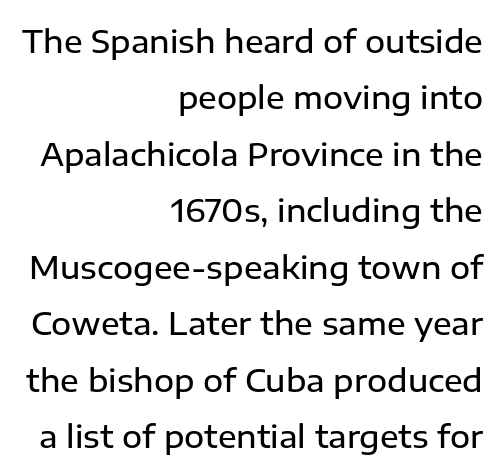
The rendering keeps characters at their native spacing. The letters stand upright; this is a roman face. This is the in-between weight designers call semibold or demi. The passage is arranged like a letterhead date or caption credit — flush right. The rendering uses natural spacing where letterforms have individual widths. Grotesque or geometric, the face here clearly has no serifs.
